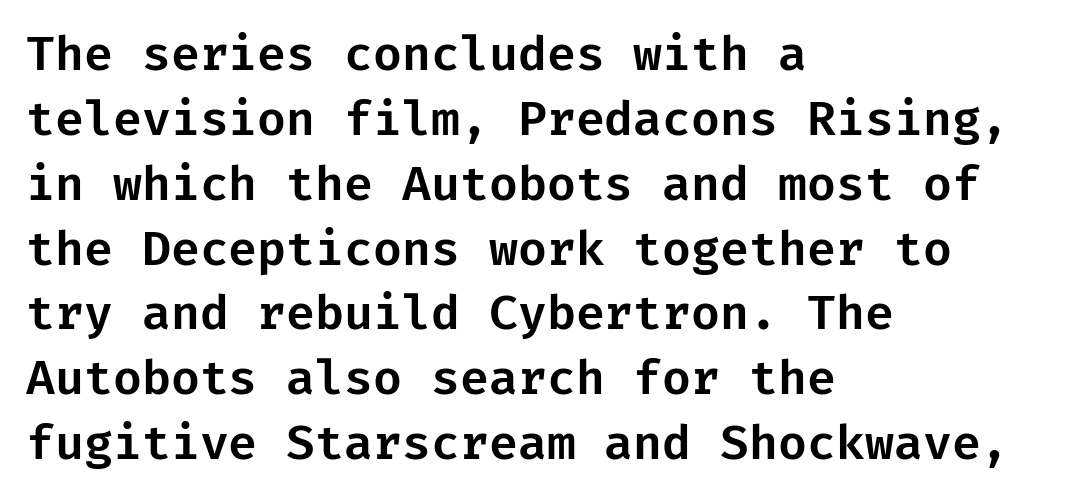
The image shows 47 px sans-serif type, upright; set left-aligned, normal line spacing (1.38x), normal letter spacing, not underlined; low stroke contrast and a medium x-height.
